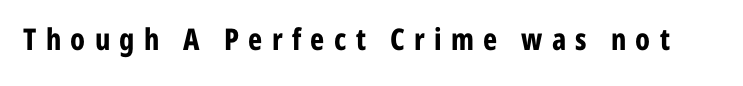
Q: Is the text bold? A: Yes.
Q: Is the text italic (slanted)? A: No, it is upright.
Q: Is the typeface a serif or a sans-serif typeface? A: Sans-serif.
Q: Is the text underlined? A: No.
Q: Is the spacing between letters normal or unusually wide? A: Unusually wide.
Q: Width (condensed, normal, or wide)? A: Condensed.
Q: Stroke contrast? A: Low.
Q: x-height? A: Medium.
Q: Monospaced? A: No.
